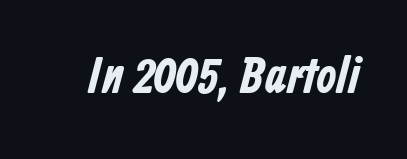
Q: Is the text bold? A: Yes.
Q: Is the typeface a serif or a sans-serif typeface? A: Sans-serif.
Q: Is the text underlined? A: No.
Q: Is the spacing between letters normal or unusually wide? A: Normal.
Q: Width (condensed, normal, or wide)? A: Condensed.
Q: Stroke contrast? A: Low.
Q: x-height? A: Medium.
Q: Monospaced? A: No.
